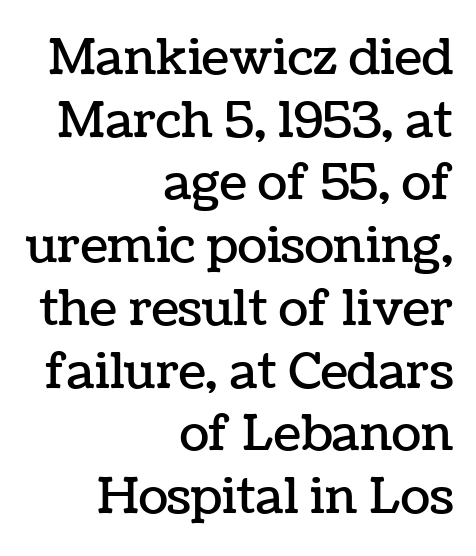
{"italic": "no", "width": "normal", "stroke_contrast": "low", "x_height": "medium", "monospaced": "no", "underline": "no", "align": "right", "line_spacing": "normal", "line_spacing_ratio": 1.28, "letter_spacing": "normal", "letter_spacing_em": 0.0, "glyph_px": 49}
